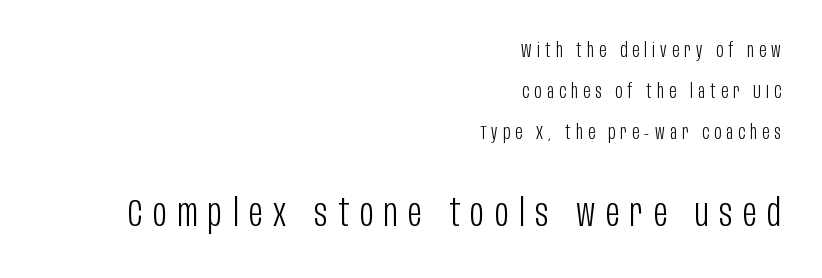
The image shows 38 px light, condensed sans-serif type, upright; set right-aligned, loose line spacing (2.17x), unusually wide letter spacing (+0.28 em), not underlined; the second (bottom) block is 2.0x larger; low stroke contrast and a large x-height.
